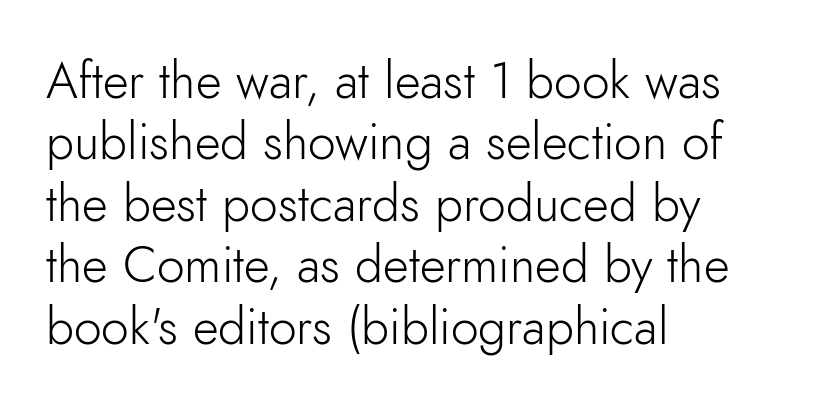
The image shows 50 px light sans-serif type, upright; set left-aligned, line spacing 1.23x, normal letter spacing, not underlined; low stroke contrast and a small x-height.
